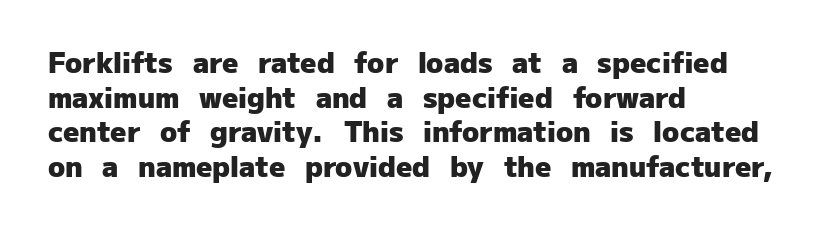
Q: Is the text bold? A: Yes.
Q: Is the text italic (slanted)? A: No, it is upright.
Q: Is the typeface a serif or a sans-serif typeface? A: Sans-serif.
Q: Is the text underlined? A: No.
Q: How is the paragraph aligned? A: Left-aligned.
Q: Is the spacing between letters normal or unusually wide? A: Normal.
Q: Width (condensed, normal, or wide)? A: Normal.
Q: Stroke contrast? A: Low.
Q: x-height? A: Medium.
Q: Monospaced? A: No.
